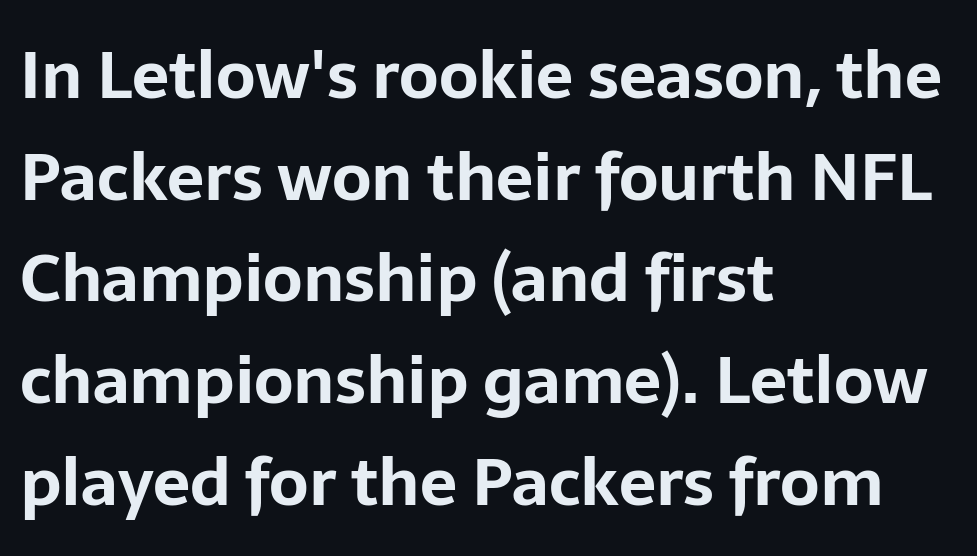
Q: Is the text bold? A: Yes.
Q: Is the text italic (slanted)? A: No, it is upright.
Q: Is the typeface a serif or a sans-serif typeface? A: Sans-serif.
Q: Is the text underlined? A: No.
Q: How is the paragraph aligned? A: Left-aligned.
Q: Is the spacing between letters normal or unusually wide? A: Normal.
Q: Is the spacing between lines tight, normal or loose? A: Normal.
Q: Width (condensed, normal, or wide)? A: Normal.
Q: Stroke contrast? A: Low.
Q: x-height? A: Medium.
Q: Monospaced? A: No.
